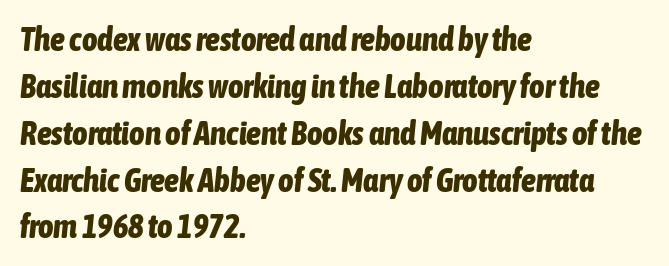
The image shows 33 px bold, condensed type, italic (leaning right); set left-aligned, normal line spacing (1.42x), normal letter spacing, not underlined; low stroke contrast and a medium x-height.
